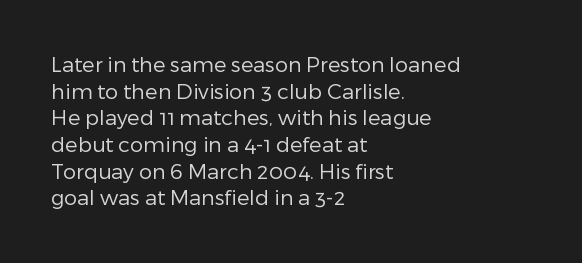
The image shows 21 px text type, upright; set left-aligned, normal line spacing (1.27x), normal letter spacing, not underlined.
